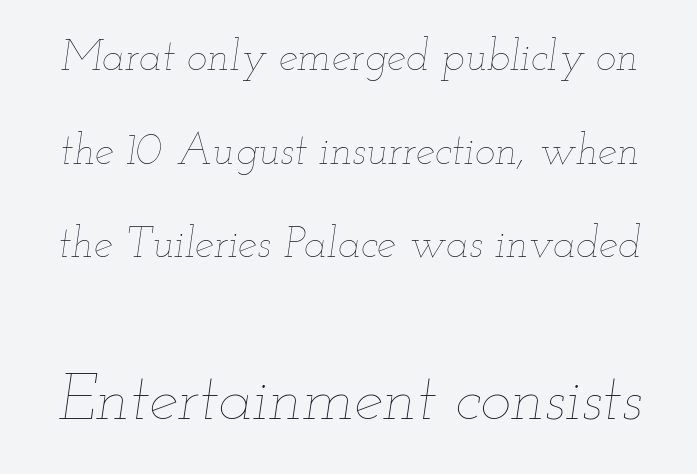
The image shows 65 px thin, wide type, italic (leaning right); set loose line spacing (2.18x), normal letter spacing, not underlined; the second (bottom) block is 1.51x larger; low stroke contrast and a small x-height.
